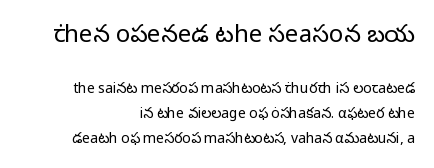
Q: Is the text bold? A: No.
Q: Is the text italic (slanted)? A: No, it is upright.
Q: Is the text underlined? A: No.
Q: How is the paragraph aligned? A: Right-aligned.
Q: Is the spacing between letters normal or unusually wide? A: Normal.
Q: Which block of text is set in a larger size, the first (top) or the second (bottom)? A: The first (top) one.
